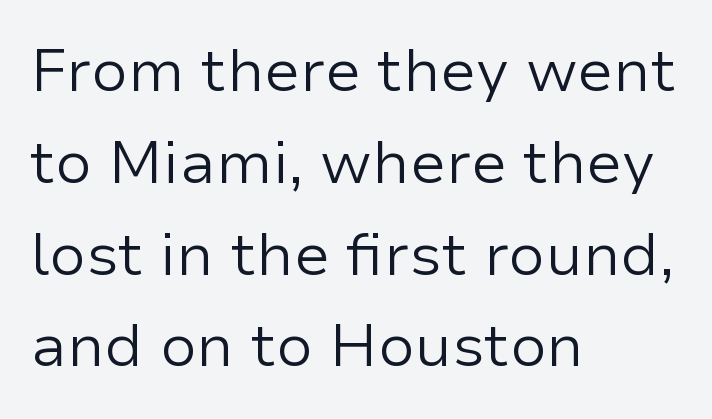
The image shows 60 px regular-weight sans-serif type, upright; set left-aligned, normal line spacing (1.53x), normal letter spacing, not underlined; low stroke contrast and a medium x-height.
